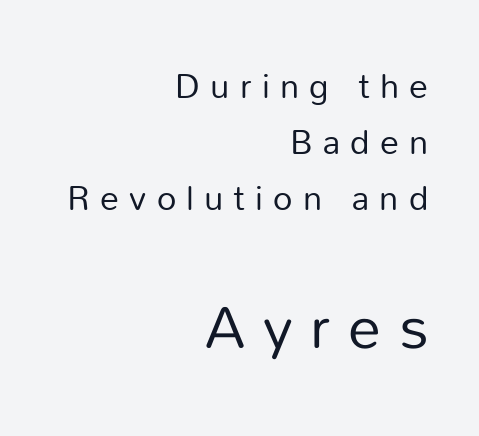
The image shows 59 px regular-weight sans-serif type, upright; set right-aligned, normal line spacing (1.65x), unusually wide letter spacing (+0.3 em), not underlined; the second (bottom) block is 1.74x larger; low stroke contrast and a medium x-height.
